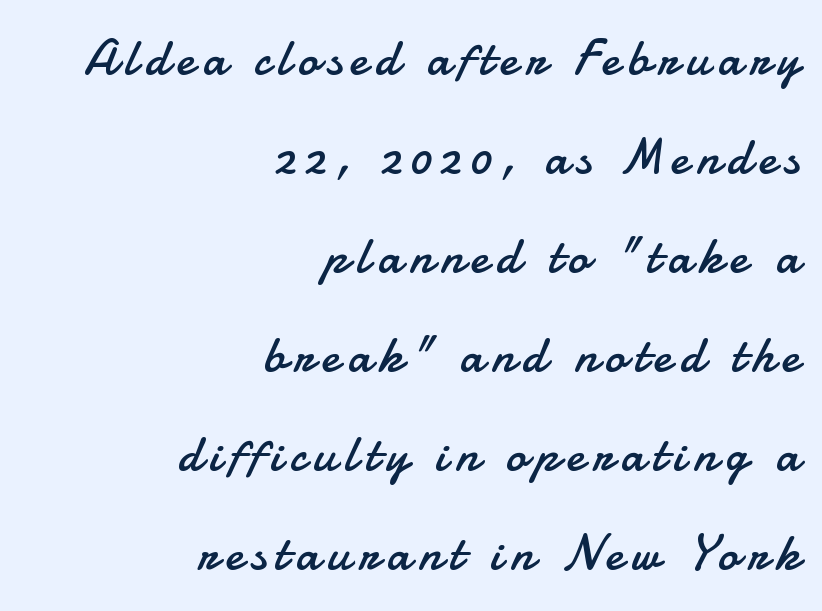
These lines stand farther apart than default settings would place them. The zone under the glyphs is completely vacant. The lines are quadded right. In terms of letterform style, serifs are entirely absent.
